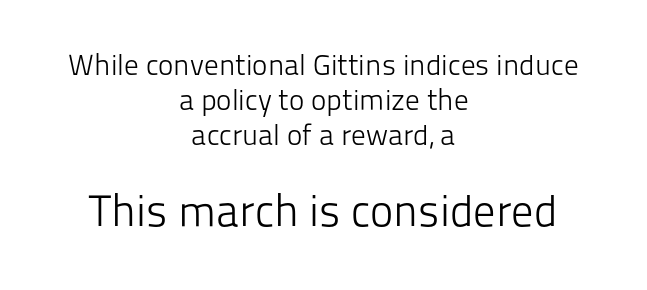
Clear beneath every line of the passage. Reading top to bottom, the characters get bigger at the block break. The passage shown is typed in a proportional face where columns would drift. The rendering positions every line midway between the sides. Stroke mass is kept to a normal reading level or below.
